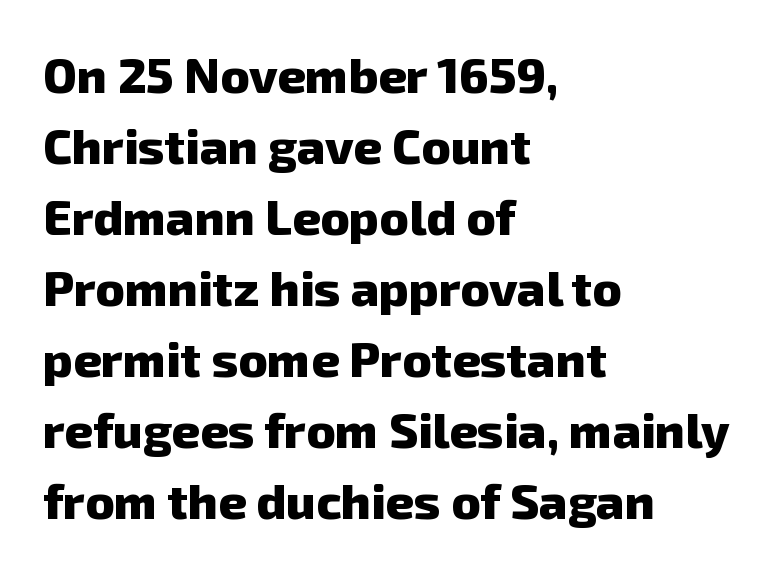
The image shows 49 px heavy sans-serif type; set left-aligned, normal line spacing (1.45x), normal letter spacing, not underlined; low stroke contrast and a medium x-height.
